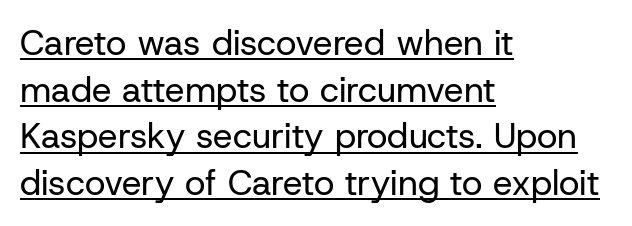
{"serif": "no", "italic": "no", "bold": "no", "weight": "regular", "width": "normal", "stroke_contrast": "low", "x_height": "medium", "monospaced": "no", "underline": "yes", "align": "left", "line_spacing": "normal", "line_spacing_ratio": 1.33, "letter_spacing": "normal", "letter_spacing_em": 0.0, "glyph_px": 35}
